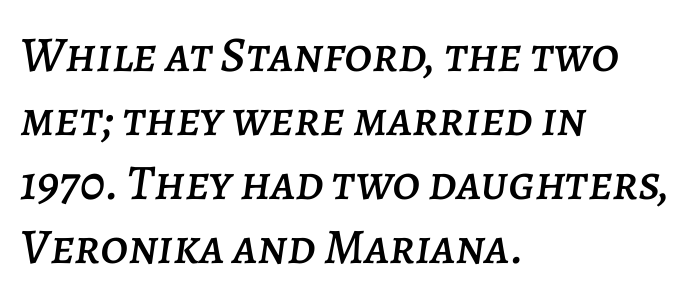
Q: Is the text italic (slanted)? A: Yes, it leans right by about 7 degrees.
Q: Is the text underlined? A: No.
Q: How is the paragraph aligned? A: Left-aligned.
Q: Is the spacing between letters normal or unusually wide? A: Normal.
Q: Is the spacing between lines tight, normal or loose? A: Normal.
Q: Width (condensed, normal, or wide)? A: Normal.
Q: Stroke contrast? A: Low.
Q: x-height? A: Large.
Q: Monospaced? A: No.
